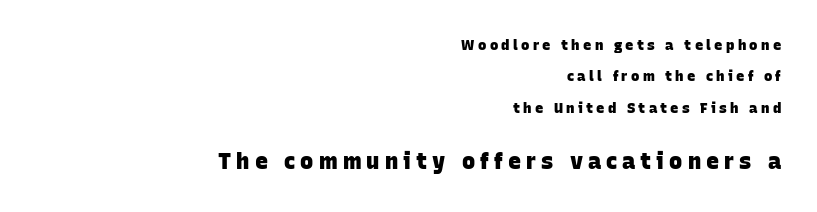
{"bold": "yes", "underline": "no", "align": "right", "line_spacing": "loose", "line_spacing_ratio": 2.25, "letter_spacing": "wide", "letter_spacing_em": 0.23, "larger_block": "second", "size_ratio": 1.57, "glyph_px": 22}
